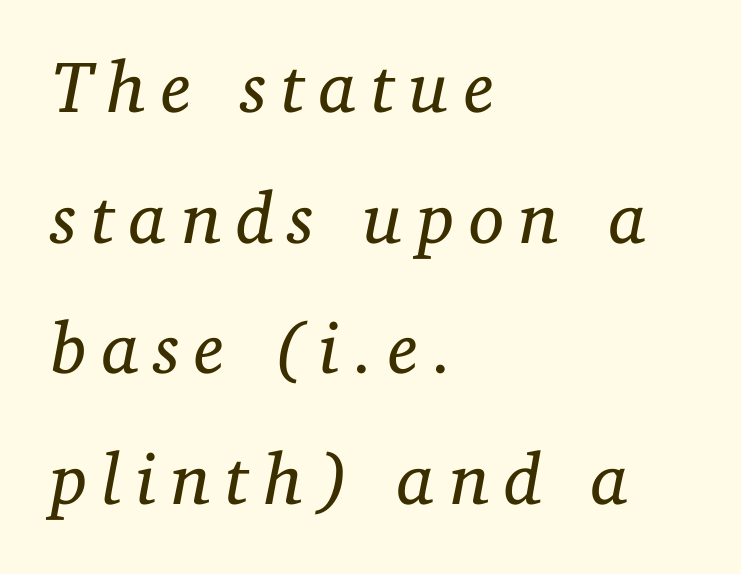
Q: Is the text bold? A: No.
Q: Is the text italic (slanted)? A: Yes, it leans right by about 11 degrees.
Q: Is the typeface a serif or a sans-serif typeface? A: Serif.
Q: Is the text underlined? A: No.
Q: How is the paragraph aligned? A: Left-aligned.
Q: Width (condensed, normal, or wide)? A: Normal.
Q: Stroke contrast? A: Low.
Q: x-height? A: Medium.
Q: Monospaced? A: No.
